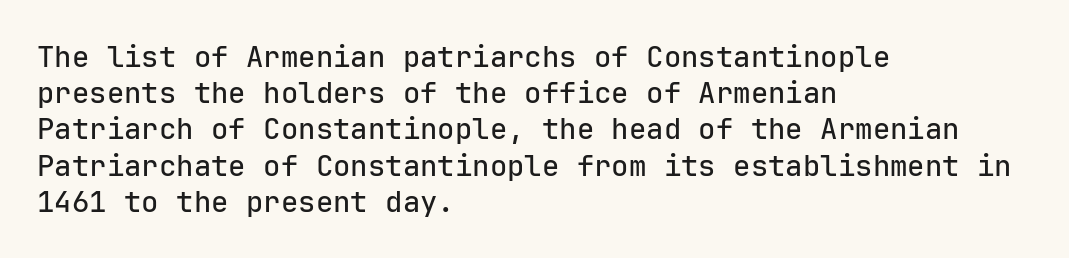
Honestly, the row spacing looks completely unremarkable. The line texture is even and compact thanks to regular tracking. Has an underline been added? It has not. In CSS terms this would be text-align: left.
